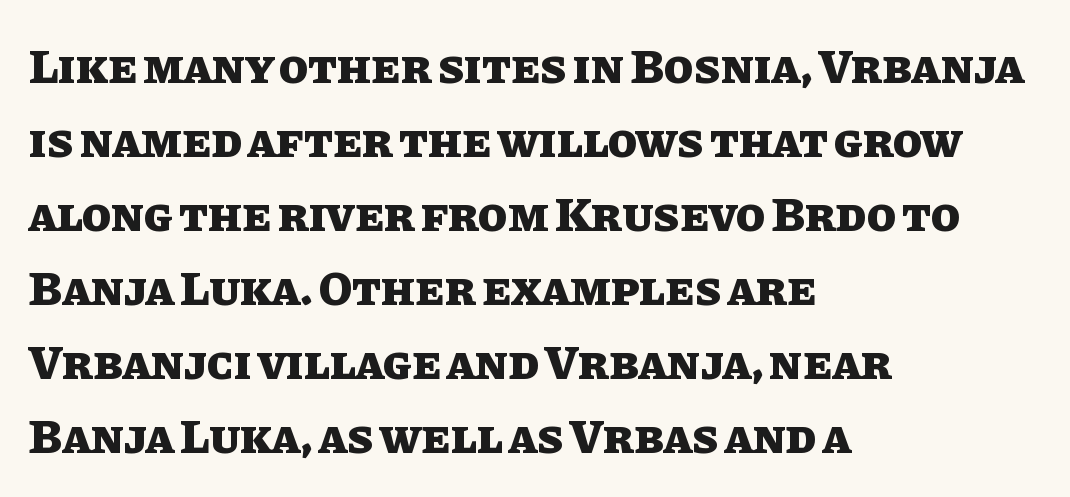
{"italic": "no", "bold": "yes", "weight": "heavy", "width": "normal", "stroke_contrast": "low", "x_height": "large", "monospaced": "no", "underline": "no", "align": "left", "line_spacing": "normal", "line_spacing_ratio": 1.54, "letter_spacing": "normal", "letter_spacing_em": 0.0, "glyph_px": 48}
